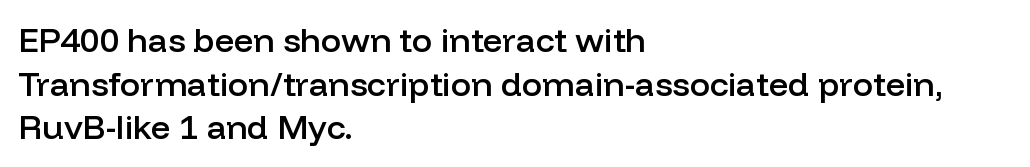
Note: no serifs on the glyphs. Rows of type keep a routine distance in the vertical direction. Compared with a centered layout, this one pins lines to the left instead. Notice how the stems are strictly vertical — no italics here. Short note: letters normally spaced. Moderately thickened strokes mark this as semibold type.
